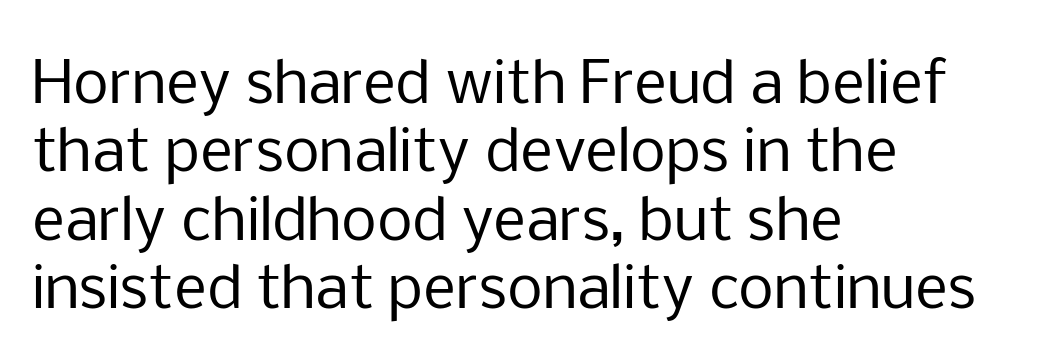
Students, note that the glyphs here touch the page at normal intervals. Here the designer chose a conventional face with non-uniform glyph widths. Line starts are locked; line ends wander. The gap between lines stays unmarked. Quick note: not italic, upright.
